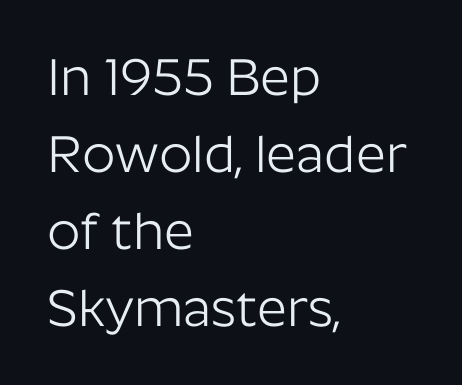
{"serif": "no", "italic": "no", "bold": "no", "weight": "light", "width": "normal", "stroke_contrast": "low", "x_height": "medium", "monospaced": "no", "underline": "no", "align": "left", "line_spacing": "normal", "line_spacing_ratio": 1.48, "letter_spacing": "normal", "letter_spacing_em": 0.0, "glyph_px": 52}
